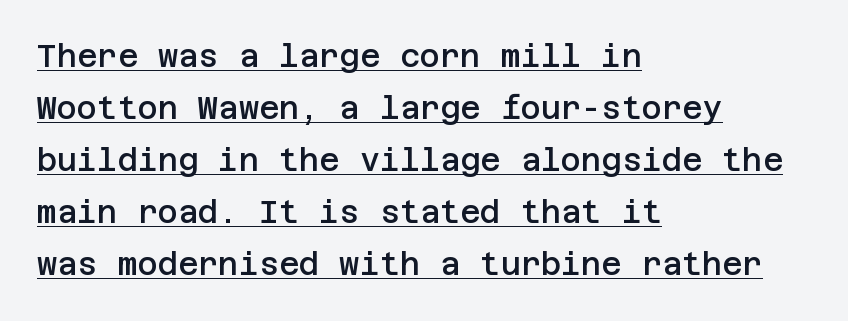
Q: Is the text bold? A: Semi-bold.
Q: Is the text italic (slanted)? A: No, it is upright.
Q: Is the typeface a serif or a sans-serif typeface? A: Sans-serif.
Q: Is the text underlined? A: Yes.
Q: How is the paragraph aligned? A: Left-aligned.
Q: Is the spacing between letters normal or unusually wide? A: Normal.
Q: Is the spacing between lines tight, normal or loose? A: Normal.
Q: Width (condensed, normal, or wide)? A: Normal.
Q: Stroke contrast? A: Low.
Q: x-height? A: Large.
